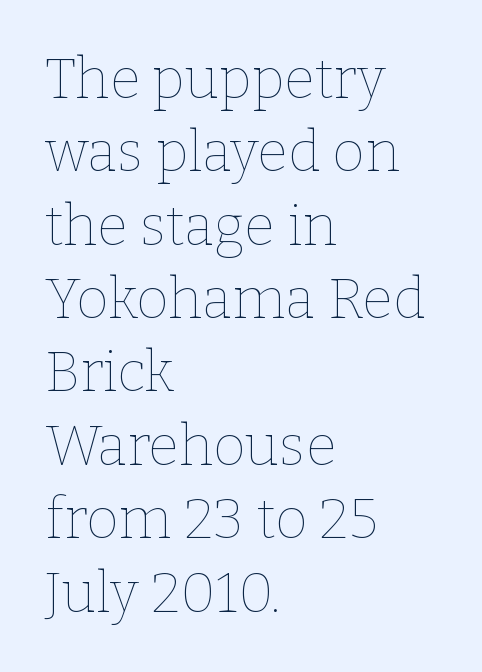
Q: Is the text bold? A: No.
Q: Is the text italic (slanted)? A: No, it is upright.
Q: Is the text underlined? A: No.
Q: How is the paragraph aligned? A: Left-aligned.
Q: Is the spacing between letters normal or unusually wide? A: Normal.
Q: Is the spacing between lines tight, normal or loose? A: Normal.
Q: Width (condensed, normal, or wide)? A: Normal.
Q: Stroke contrast? A: Low.
Q: x-height? A: Medium.
Q: Monospaced? A: No.
